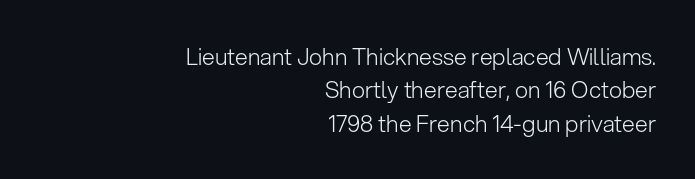
{"italic": "no", "bold": "no", "underline": "no", "align": "right", "line_spacing": "normal", "line_spacing_ratio": 1.45, "letter_spacing": "normal", "letter_spacing_em": 0.0, "glyph_px": 23}
